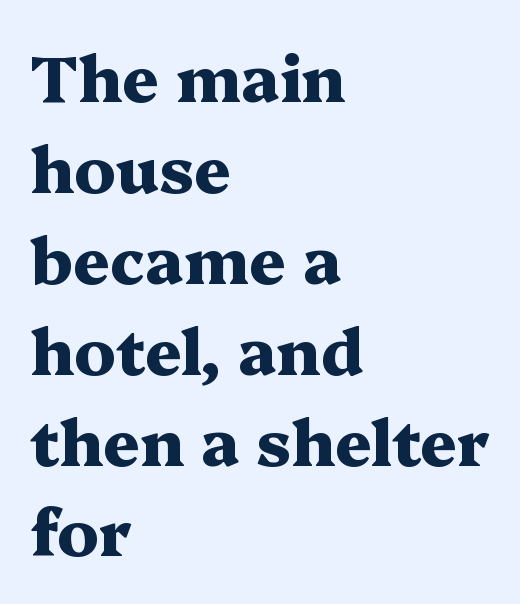
Characters follow at the spacing the type designer built in. Caption: bold face, heavy strokes. This sample keeps an unexceptional amount of space between lines. Spacing verdict: proportional, widths tailored to each character. This rendering features lettering with no underline.
